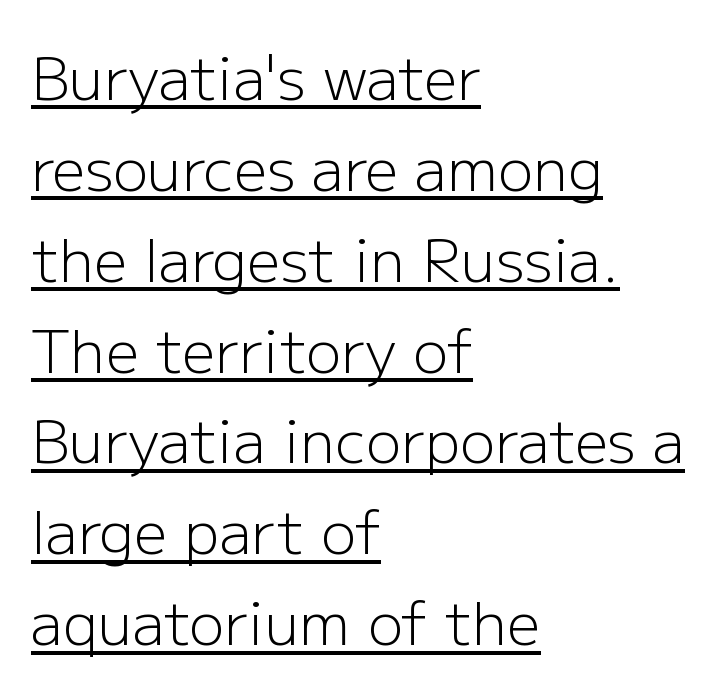
Q: Is the text bold? A: No.
Q: Is the text italic (slanted)? A: No, it is upright.
Q: Is the typeface a serif or a sans-serif typeface? A: Sans-serif.
Q: Is the text underlined? A: Yes.
Q: How is the paragraph aligned? A: Left-aligned.
Q: Is the spacing between letters normal or unusually wide? A: Normal.
Q: Is the spacing between lines tight, normal or loose? A: Normal.
Q: Width (condensed, normal, or wide)? A: Normal.
Q: Stroke contrast? A: Low.
Q: x-height? A: Medium.
Q: Monospaced? A: No.
